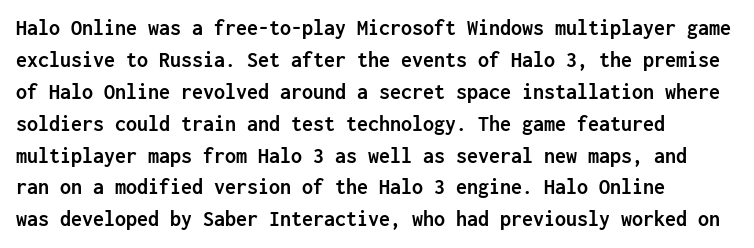
Q: Is the text bold? A: Yes.
Q: Is the text italic (slanted)? A: No, it is upright.
Q: Is the text underlined? A: No.
Q: How is the paragraph aligned? A: Left-aligned.
Q: Is the spacing between letters normal or unusually wide? A: Normal.
Q: Is the spacing between lines tight, normal or loose? A: Normal.
